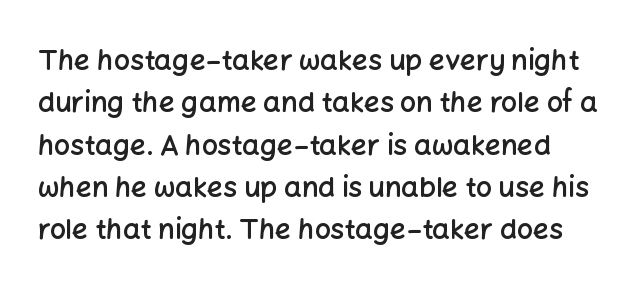
Q: Is the text bold? A: Semi-bold.
Q: Is the text italic (slanted)? A: No, it is upright.
Q: Is the typeface a serif or a sans-serif typeface? A: Sans-serif.
Q: Is the text underlined? A: No.
Q: Is the spacing between letters normal or unusually wide? A: Normal.
Q: Is the spacing between lines tight, normal or loose? A: Normal.
Q: Width (condensed, normal, or wide)? A: Normal.
Q: Stroke contrast? A: Low.
Q: x-height? A: Medium.
Q: Monospaced? A: No.
